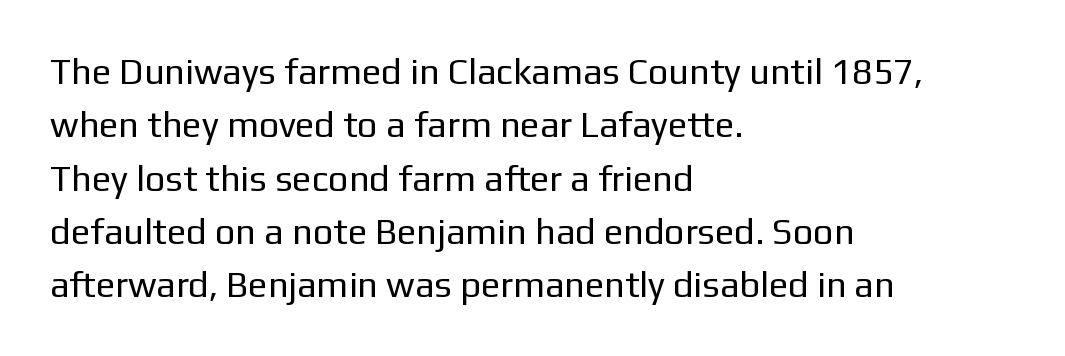
The font's upright variant was chosen for this text. Varying glyph widths throughout — classic text-font behaviour. Horizontal bands of white between lines are of average thickness. Does extra space separate the letters? No, they use regular spacing. Font category for this specimen: sans-serif. Leftover space on each line is placed entirely after the last word.
